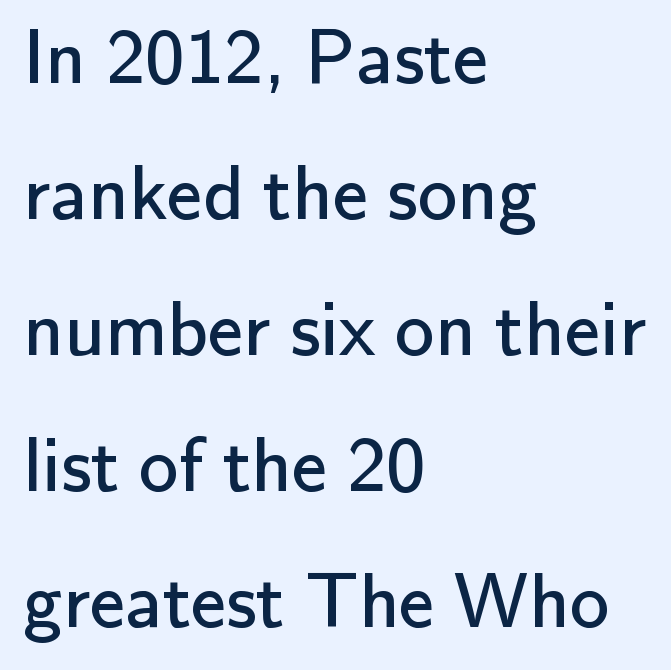
The image shows 79 px regular-weight sans-serif type, upright; set left-aligned, line spacing 1.72x, normal letter spacing, not underlined; low stroke contrast and a small x-height.
